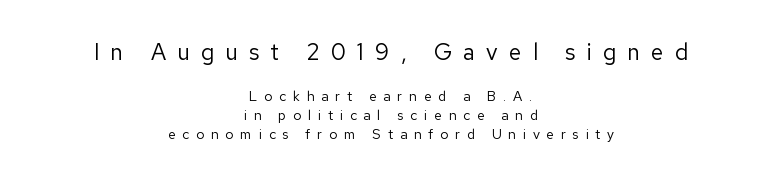
These lines have a slow, spaced-out rhythm from letter to letter. The strip under each line holds only bare page. These lines are centered, leaving both edges ragged. Heaviness? Minimal to ordinary, like unemphasized prose.
